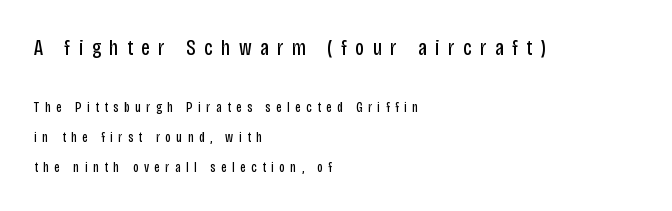
{"italic": "no", "bold": "no", "underline": "no", "align": "left", "line_spacing": "loose", "line_spacing_ratio": 2.13, "letter_spacing": "wide", "letter_spacing_em": 0.39, "larger_block": "first", "size_ratio": 1.57, "glyph_px": 22}
